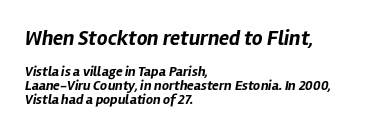
The image shows 21 px bold type, italic (leaning right); set left-aligned, tight line spacing (1.0x), normal letter spacing, not underlined; the first (top) block is 1.5x larger.
